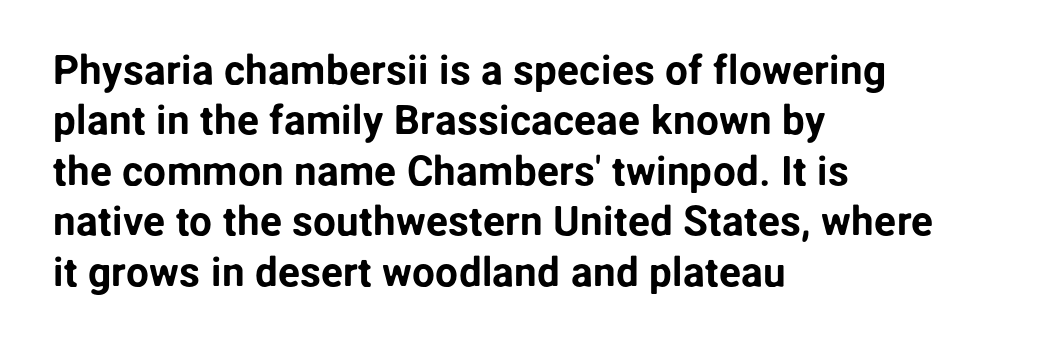
Q: Is the text italic (slanted)? A: No, it is upright.
Q: Is the typeface a serif or a sans-serif typeface? A: Sans-serif.
Q: Is the text underlined? A: No.
Q: How is the paragraph aligned? A: Left-aligned.
Q: Is the spacing between letters normal or unusually wide? A: Normal.
Q: Width (condensed, normal, or wide)? A: Normal.
Q: Stroke contrast? A: Low.
Q: x-height? A: Medium.
Q: Monospaced? A: No.
